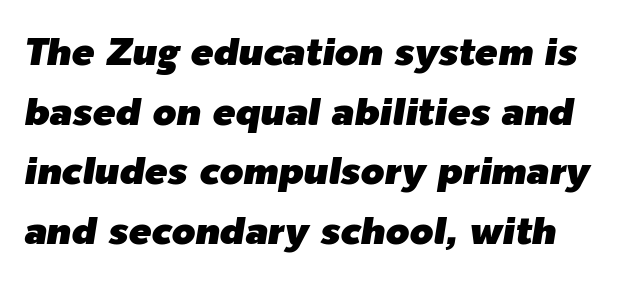
Q: Is the text italic (slanted)? A: Yes, it leans right by about 9 degrees.
Q: Is the text underlined? A: No.
Q: Is the spacing between letters normal or unusually wide? A: Normal.
Q: Is the spacing between lines tight, normal or loose? A: Normal.
Q: Width (condensed, normal, or wide)? A: Normal.
Q: Stroke contrast? A: Low.
Q: x-height? A: Medium.
Q: Monospaced? A: No.
